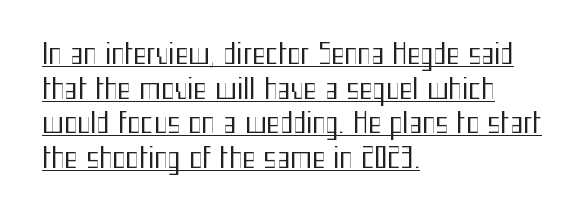
{"serif": "no", "italic": "no", "bold": "no", "weight": "regular", "width": "condensed", "stroke_contrast": "medium", "x_height": "medium", "monospaced": "no", "underline": "yes", "align": "left", "line_spacing_ratio": 1.24, "letter_spacing": "normal", "letter_spacing_em": 0.0, "glyph_px": 28}
